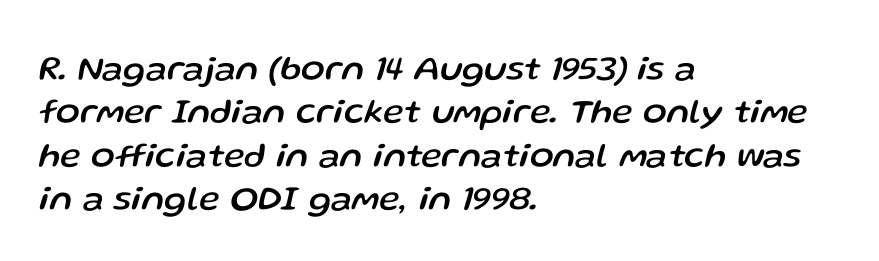
The passage shown leans; its letterforms are oblique. Nothing unusual about the tracking: characters are spaced as the font intends. Quick note: underline off. Do the characters align in a grid? No, the font is proportional.
